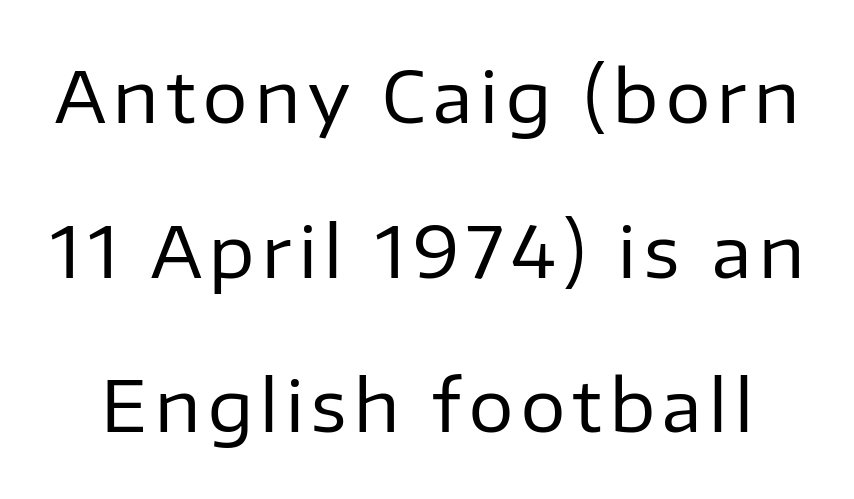
The image shows 70 px regular-weight sans-serif type, upright; set loose line spacing (2.21x), not underlined; low stroke contrast and a medium x-height.
